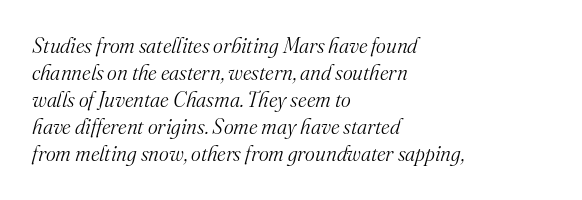
{"italic": "yes", "lean": "right", "slant_degrees": 16, "bold": "no", "underline": "no", "align": "left", "line_spacing": "normal", "line_spacing_ratio": 1.29, "letter_spacing": "normal", "letter_spacing_em": 0.0, "glyph_px": 21}
